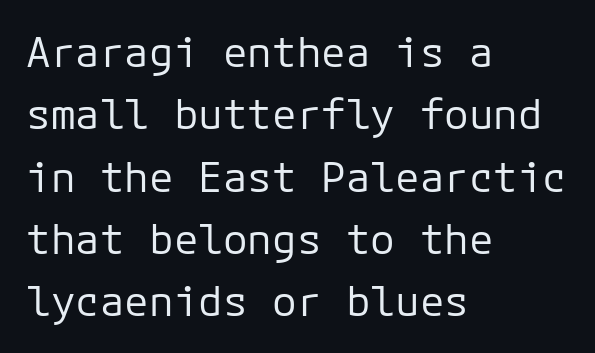
Q: Is the text bold? A: No.
Q: Is the text italic (slanted)? A: No, it is upright.
Q: Is the typeface a serif or a sans-serif typeface? A: Sans-serif.
Q: Is the text underlined? A: No.
Q: How is the paragraph aligned? A: Left-aligned.
Q: Is the spacing between letters normal or unusually wide? A: Normal.
Q: Is the spacing between lines tight, normal or loose? A: Normal.
Q: Width (condensed, normal, or wide)? A: Normal.
Q: Stroke contrast? A: Low.
Q: x-height? A: Medium.
Q: Monospaced? A: Yes.
